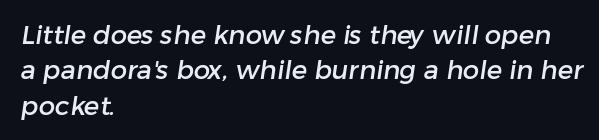
The image shows 26 px text type; set left-aligned, normal line spacing (1.36x), normal letter spacing, not underlined.
